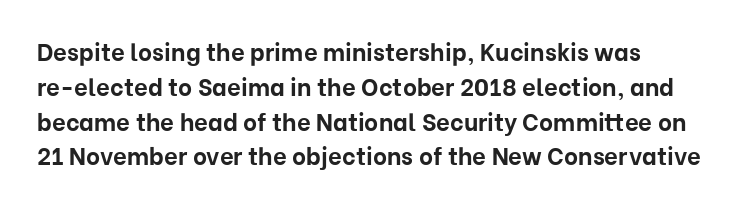
The image shows 24 px bold type, upright; set left-aligned, normal line spacing (1.45x), normal letter spacing, not underlined.
